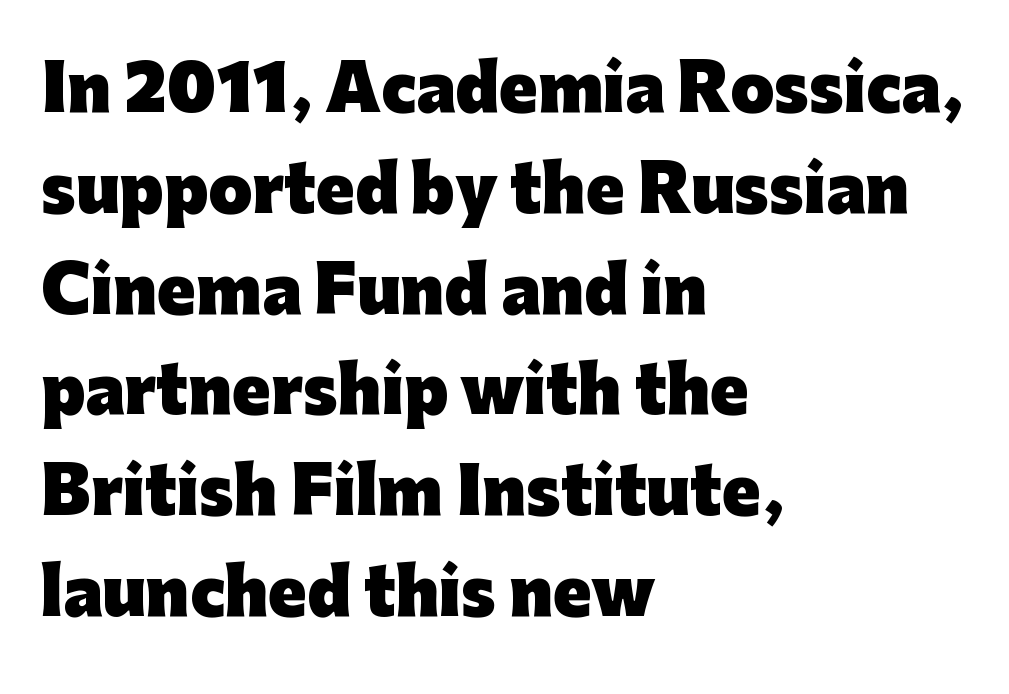
The image shows 63 px heavy sans-serif type, upright; set left-aligned, normal line spacing (1.6x), normal letter spacing, not underlined; low stroke contrast and a medium x-height.
